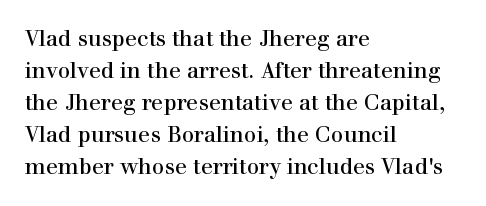
{"italic": "no", "underline": "no", "align": "left", "line_spacing": "normal", "line_spacing_ratio": 1.46, "letter_spacing": "normal", "letter_spacing_em": 0.0, "glyph_px": 22}
